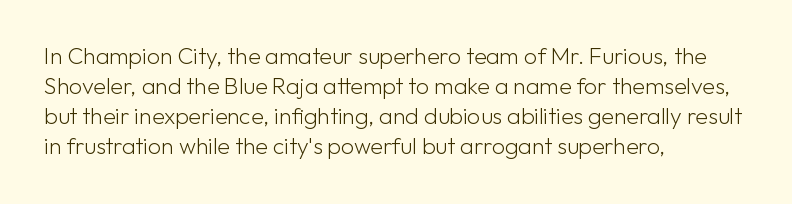
The image shows 23 px text type, upright; set left-aligned, normal line spacing (1.3x), normal letter spacing, not underlined.
